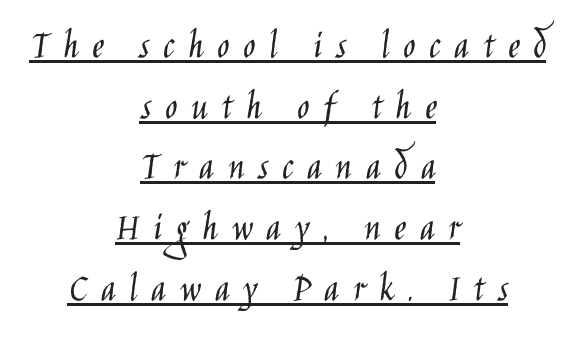
The image shows 41 px light, condensed sans-serif type; set centered, normal line spacing (1.48x), unusually wide letter spacing (+0.33 em), underlined; low stroke contrast and a large x-height.
